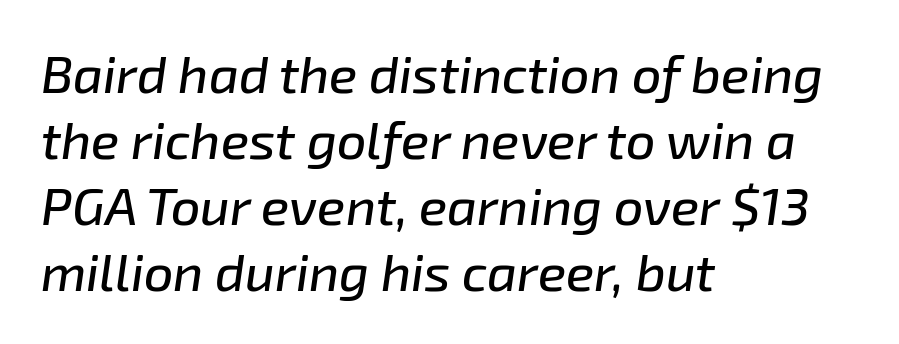
The image shows 52 px text type, italic (leaning right); set left-aligned, normal line spacing (1.27x), normal letter spacing, not underlined; low stroke contrast and a medium x-height.
